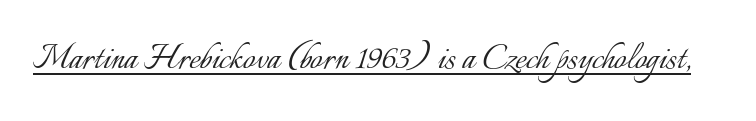
The image shows 43 px light type; set normal letter spacing, underlined; low stroke contrast and a small x-height.
